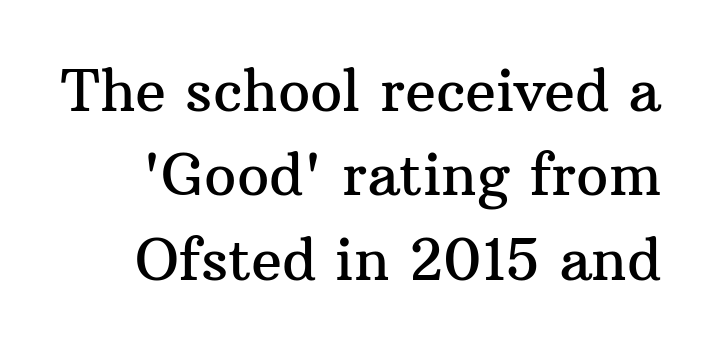
The passage shown is not underscored anywhere. Each letter keeps its own natural width here, so spacing adapts to shape. Posture: vertical. Classification — serif. These lines keep a tight, regular rhythm from letter to letter.
